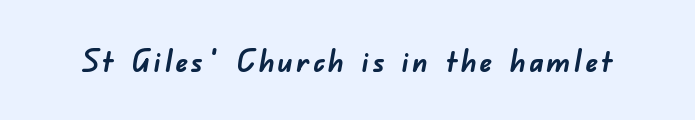
The image shows 31 px semibold sans-serif type; set not underlined; low stroke contrast and a small x-height.
